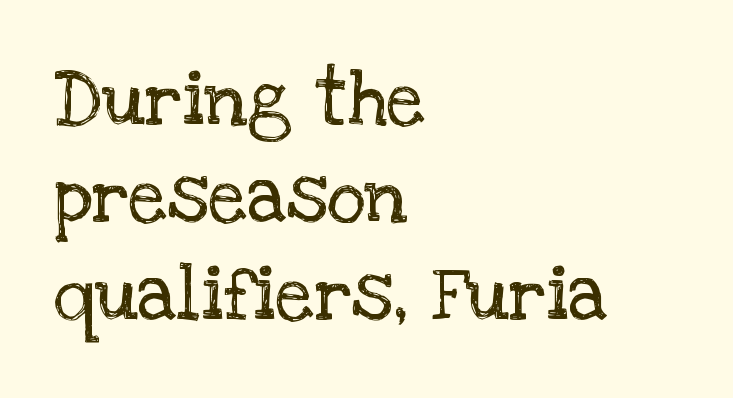
The image shows 76 px regular-weight serif type, upright; set left-aligned, normal line spacing (1.28x), normal letter spacing, not underlined; low stroke contrast and a large x-height.
